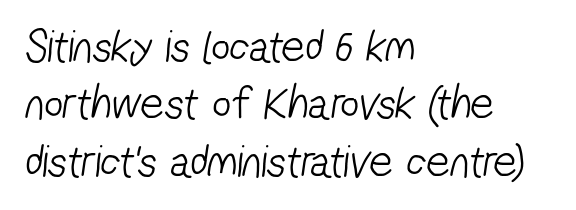
Q: Is the text bold? A: No.
Q: Is the typeface a serif or a sans-serif typeface? A: Sans-serif.
Q: Is the text underlined? A: No.
Q: How is the paragraph aligned? A: Left-aligned.
Q: Is the spacing between letters normal or unusually wide? A: Normal.
Q: Is the spacing between lines tight, normal or loose? A: Normal.
Q: Width (condensed, normal, or wide)? A: Condensed.
Q: Stroke contrast? A: Low.
Q: x-height? A: Medium.
Q: Monospaced? A: No.
